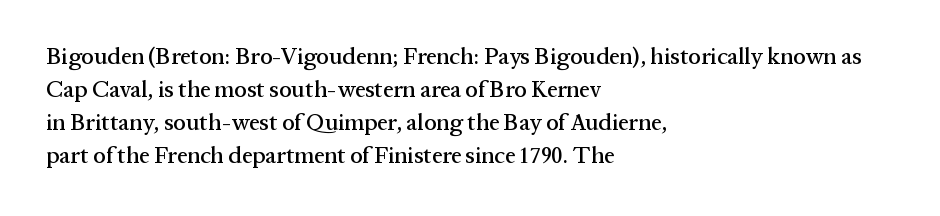
The image shows 23 px text type, upright; set left-aligned, normal line spacing (1.44x), normal letter spacing, not underlined.
